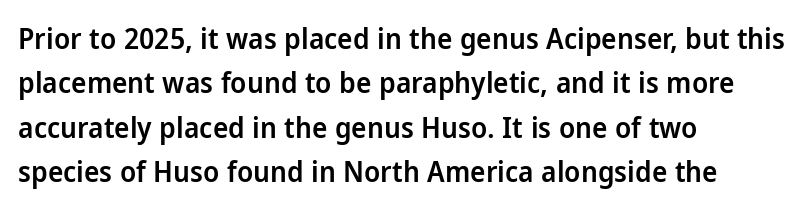
{"serif": "no", "italic": "no", "bold": "semi", "weight": "semibold", "width": "normal", "stroke_contrast": "low", "x_height": "medium", "monospaced": "no", "underline": "no", "align": "left", "line_spacing": "normal", "line_spacing_ratio": 1.53, "letter_spacing": "normal", "letter_spacing_em": 0.0, "glyph_px": 29}
